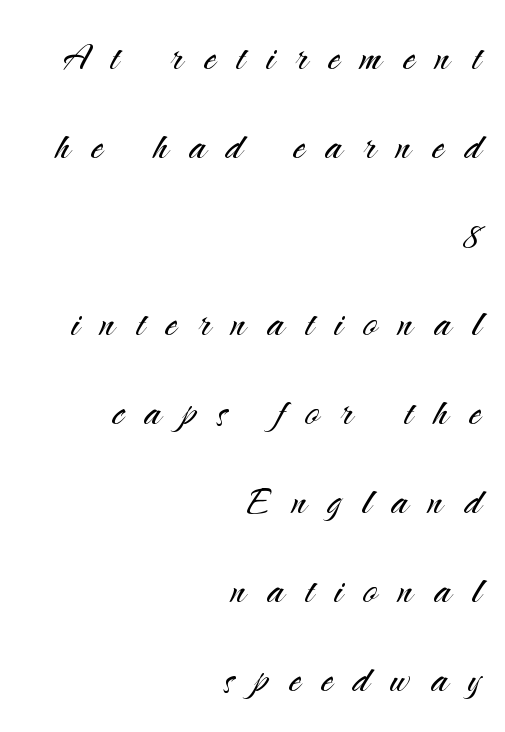
The image shows 47 px light sans-serif type; set right-aligned, line spacing 1.89x, unusually wide letter spacing (+0.45 em), not underlined; medium stroke contrast and a small x-height.
